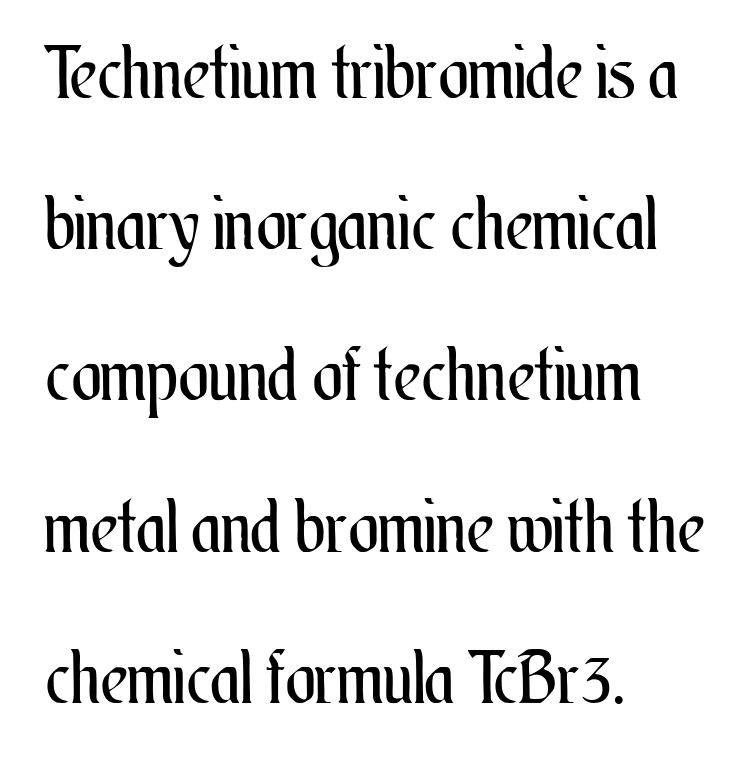
The image shows 72 px regular-weight, condensed type, upright; set left-aligned, loose line spacing (2.1x), normal letter spacing, not underlined; medium stroke contrast and a small x-height.
